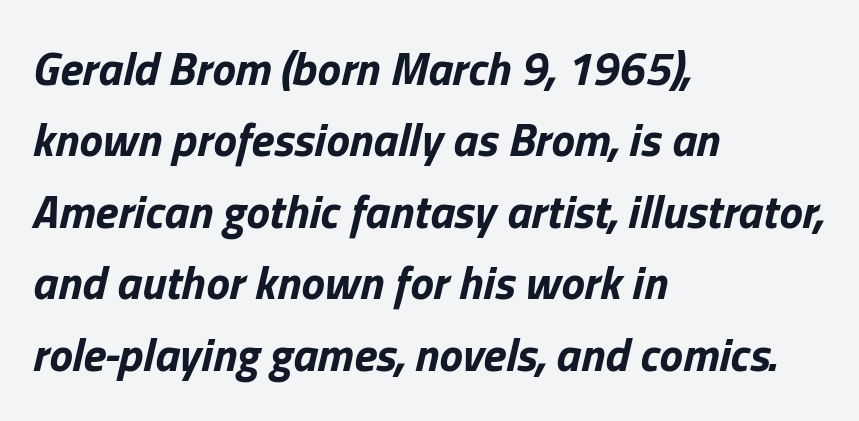
Left-aligned paragraph, ragged on the right. Emphasis by weight is at full strength: bold. The gaps between neighbouring characters are ordinary and unremarkable. Note the varied advance widths — an 'i' is clearly narrower than an 'm'. An italicized treatment has been applied to the whole sample. Horizontal bands of white between lines are of average thickness.
